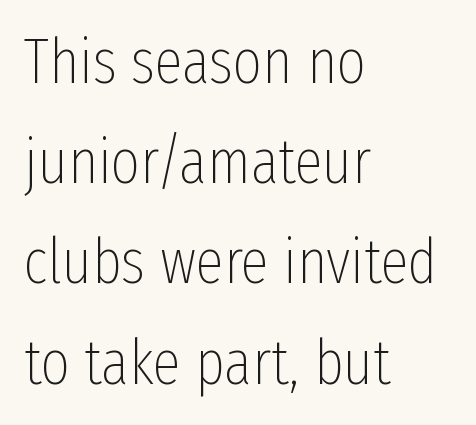
The image shows 63 px thin, condensed sans-serif type, upright; set left-aligned, normal line spacing (1.59x), normal letter spacing, not underlined; low stroke contrast and a medium x-height.
